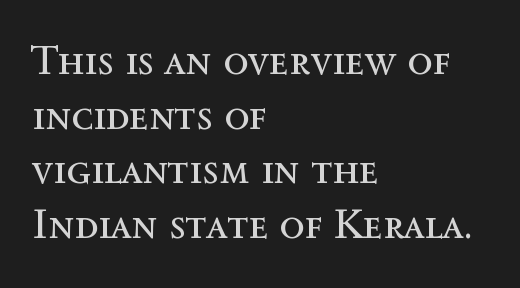
The setting favours the left margin, as ordinary paragraphs usually do. No letter is thick-stroked: the sample isn't bold. Vertical spacing — default. The rendering keeps characters at their native spacing.
